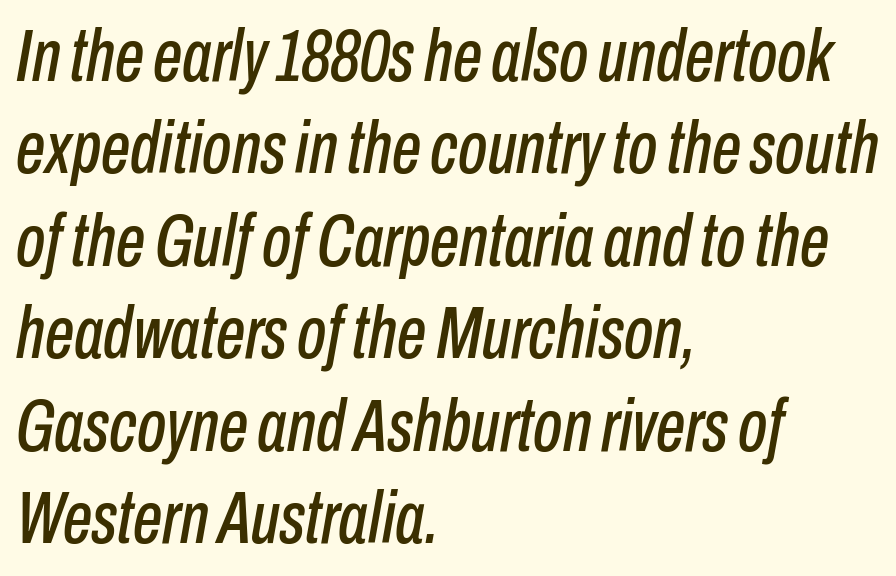
Q: Is the text italic (slanted)? A: Yes, it leans right by about 10 degrees.
Q: Is the text underlined? A: No.
Q: How is the paragraph aligned? A: Left-aligned.
Q: Is the spacing between letters normal or unusually wide? A: Normal.
Q: Is the spacing between lines tight, normal or loose? A: Normal.
Q: Width (condensed, normal, or wide)? A: Condensed.
Q: Stroke contrast? A: Low.
Q: x-height? A: Medium.
Q: Monospaced? A: No.
